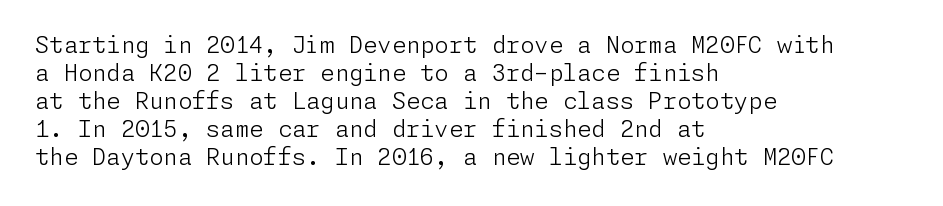
Every stem runs plumb, perpendicular to the baseline. Layout note: lines flush left. Decoration check: the copy has no underline. Short note: letters normally spaced.
